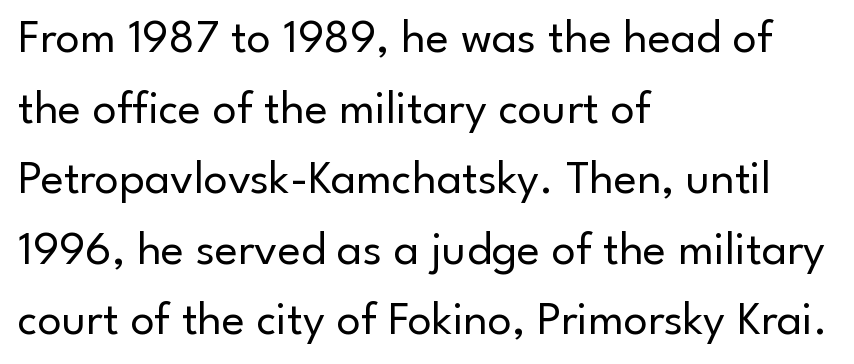
Designer's note — italics off, roman on. The passage shown has conventional tracking throughout. The paragraph has a hard left edge and a soft right edge. Only glyphs here, with clear space below each row. This sample has the flowing, uneven cadence of proportional lettering.
